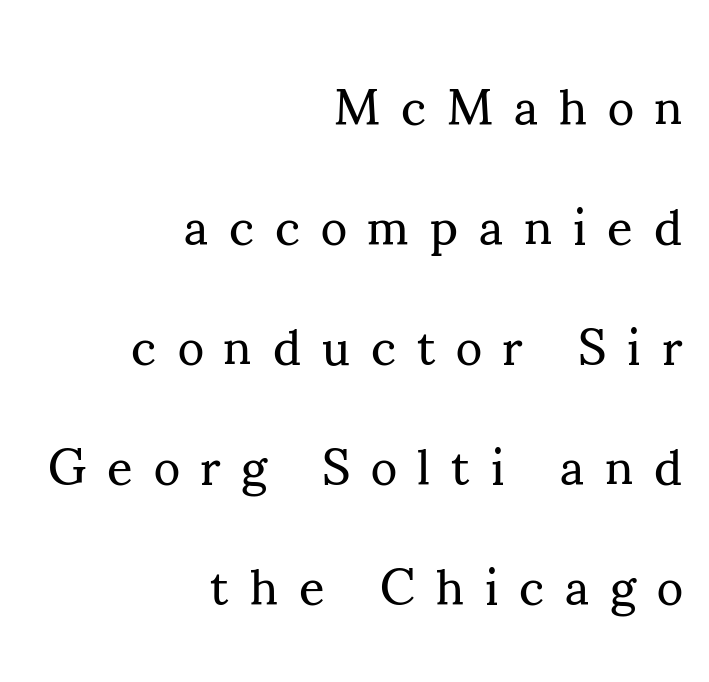
{"serif": "yes", "italic": "no", "bold": "no", "weight": "regular", "width": "normal", "stroke_contrast": "medium", "x_height": "small", "monospaced": "no", "underline": "no", "align": "right", "line_spacing": "loose", "line_spacing_ratio": 2.4, "letter_spacing": "wide", "letter_spacing_em": 0.42, "glyph_px": 50}
